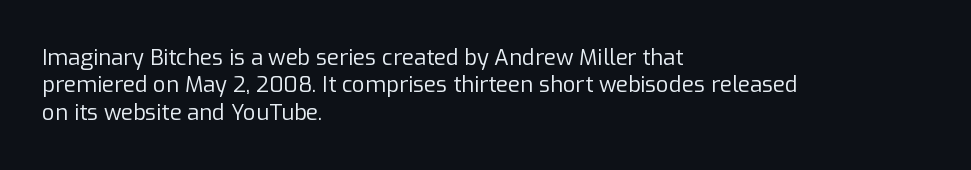
{"italic": "no", "bold": "no", "underline": "no", "align": "left", "line_spacing_ratio": 1.24, "letter_spacing": "normal", "letter_spacing_em": 0.0, "glyph_px": 22}
